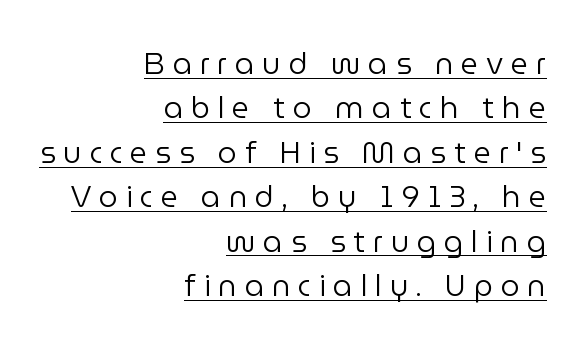
Q: Is the text bold? A: No.
Q: Is the text italic (slanted)? A: No, it is upright.
Q: Is the typeface a serif or a sans-serif typeface? A: Sans-serif.
Q: Is the text underlined? A: Yes.
Q: How is the paragraph aligned? A: Right-aligned.
Q: Is the spacing between letters normal or unusually wide? A: Unusually wide.
Q: Is the spacing between lines tight, normal or loose? A: Normal.
Q: Width (condensed, normal, or wide)? A: Normal.
Q: Stroke contrast? A: Low.
Q: x-height? A: Medium.
Q: Monospaced? A: No.
